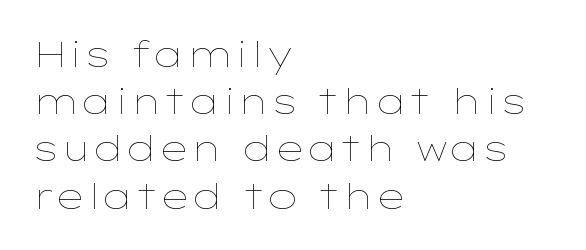
Q: Is the text bold? A: No.
Q: Is the text italic (slanted)? A: No, it is upright.
Q: Is the text underlined? A: No.
Q: How is the paragraph aligned? A: Left-aligned.
Q: Is the spacing between letters normal or unusually wide? A: Normal.
Q: Is the spacing between lines tight, normal or loose? A: Normal.
Q: Width (condensed, normal, or wide)? A: Wide.
Q: Stroke contrast? A: Low.
Q: x-height? A: Medium.
Q: Monospaced? A: No.
